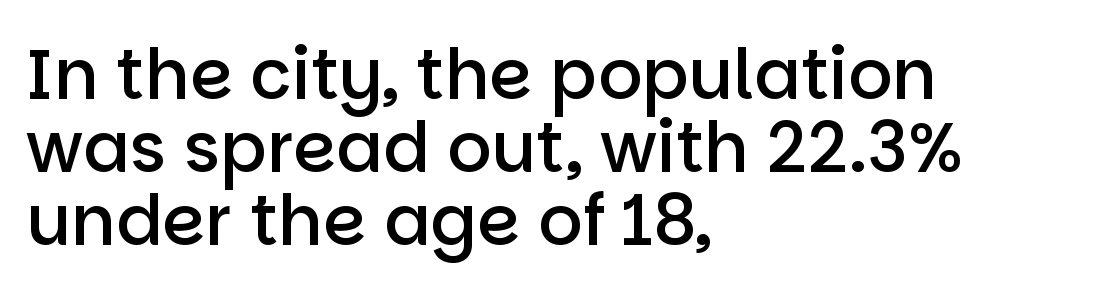
Q: Is the text bold? A: Semi-bold.
Q: Is the text italic (slanted)? A: No, it is upright.
Q: Is the typeface a serif or a sans-serif typeface? A: Sans-serif.
Q: Is the text underlined? A: No.
Q: How is the paragraph aligned? A: Left-aligned.
Q: Is the spacing between letters normal or unusually wide? A: Normal.
Q: Is the spacing between lines tight, normal or loose? A: Tight.
Q: Width (condensed, normal, or wide)? A: Normal.
Q: Stroke contrast? A: Low.
Q: x-height? A: Large.
Q: Monospaced? A: No.
